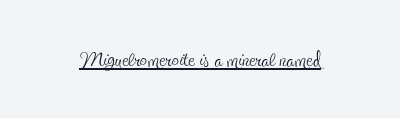
Q: Is the text bold? A: No.
Q: Is the typeface a serif or a sans-serif typeface? A: Serif.
Q: Is the text underlined? A: Yes.
Q: Is the spacing between letters normal or unusually wide? A: Normal.
Q: Width (condensed, normal, or wide)? A: Condensed.
Q: x-height? A: Small.
Q: Monospaced? A: No.
